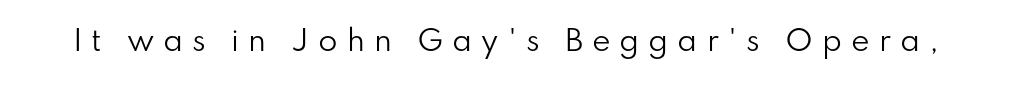
{"serif": "no", "italic": "no", "bold": "no", "weight": "regular", "width": "normal", "stroke_contrast": "low", "x_height": "small", "monospaced": "no", "underline": "no", "letter_spacing": "wide", "letter_spacing_em": 0.32, "glyph_px": 28}
